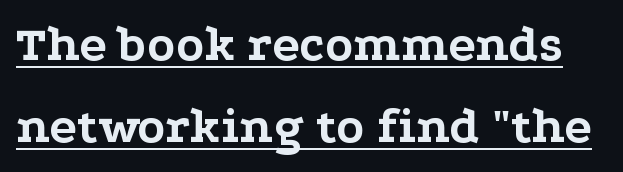
{"serif": "yes", "italic": "no", "bold": "yes", "weight": "bold", "width": "wide", "stroke_contrast": "low", "x_height": "medium", "monospaced": "no", "underline": "yes", "line_spacing": "normal", "line_spacing_ratio": 1.61, "letter_spacing": "normal", "letter_spacing_em": 0.0, "glyph_px": 51}
